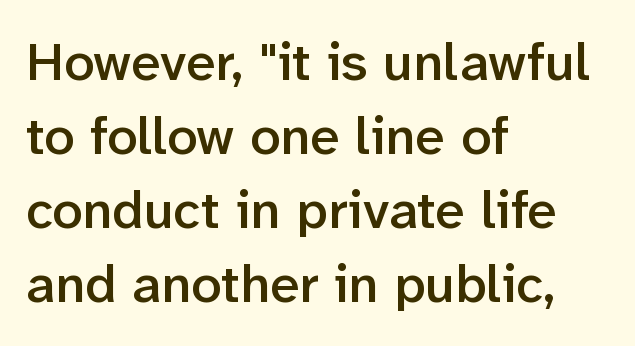
The image shows 54 px semibold sans-serif type, upright; set left-aligned, normal line spacing (1.37x), normal letter spacing, not underlined; low stroke contrast and a medium x-height.
